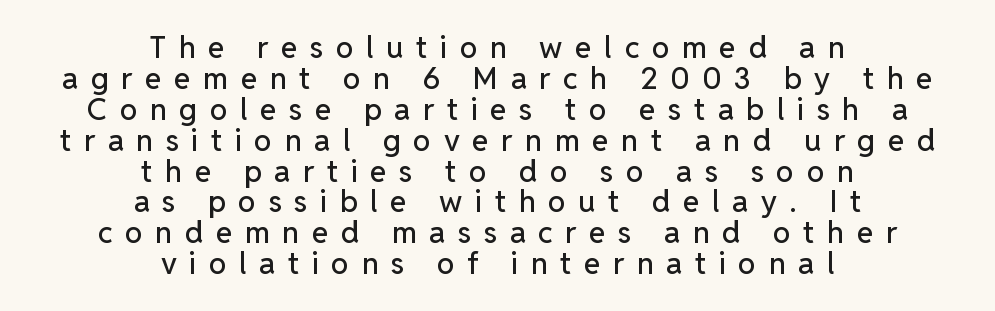
The lines are quadded center. The face used here is proportionally spaced, like ordinary book or web type. Glyph-to-glyph distance is far greater than everyday printed text. No italicization has been applied; the sample stays upright. Interline gaps are noticeably narrow in this sample.
